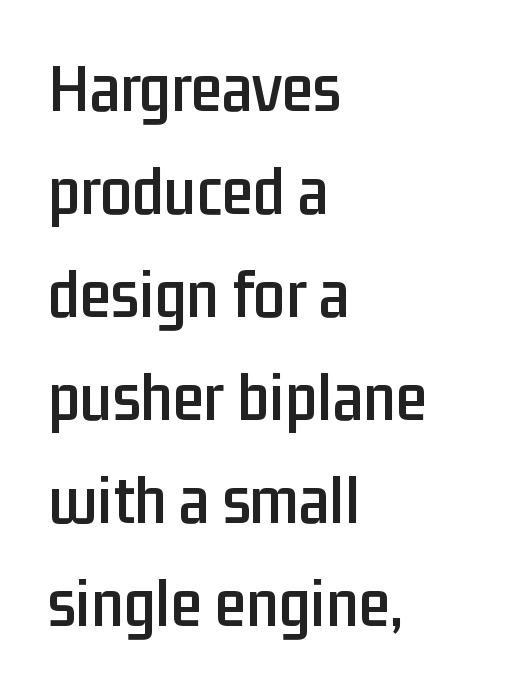
Q: Is the text italic (slanted)? A: No, it is upright.
Q: Is the typeface a serif or a sans-serif typeface? A: Sans-serif.
Q: Is the text underlined? A: No.
Q: How is the paragraph aligned? A: Left-aligned.
Q: Is the spacing between letters normal or unusually wide? A: Normal.
Q: Is the spacing between lines tight, normal or loose? A: Normal.
Q: Width (condensed, normal, or wide)? A: Condensed.
Q: Stroke contrast? A: Low.
Q: x-height? A: Medium.
Q: Monospaced? A: No.
